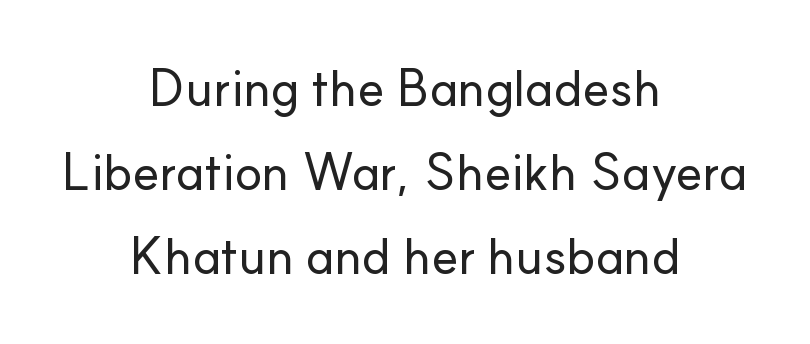
Q: Is the text italic (slanted)? A: No, it is upright.
Q: Is the typeface a serif or a sans-serif typeface? A: Sans-serif.
Q: Is the text underlined? A: No.
Q: How is the paragraph aligned? A: Centered.
Q: Is the spacing between letters normal or unusually wide? A: Normal.
Q: Is the spacing between lines tight, normal or loose? A: Normal.
Q: Width (condensed, normal, or wide)? A: Normal.
Q: Stroke contrast? A: Low.
Q: x-height? A: Small.
Q: Monospaced? A: No.
